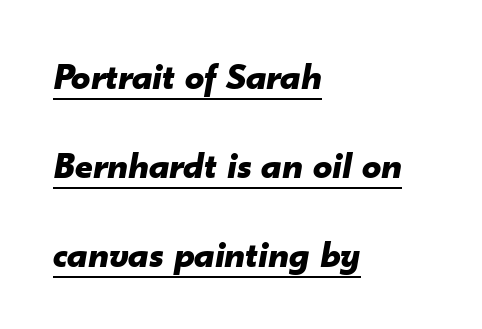
Where is the straight margin? On the left. The letterforms sit shoulder to shoulder at normal distance. Honestly, the underline is the first thing you notice here. These words are printed bold, with thick strokes throughout. The letters advance in unequal steps, a hallmark of proportional type.
